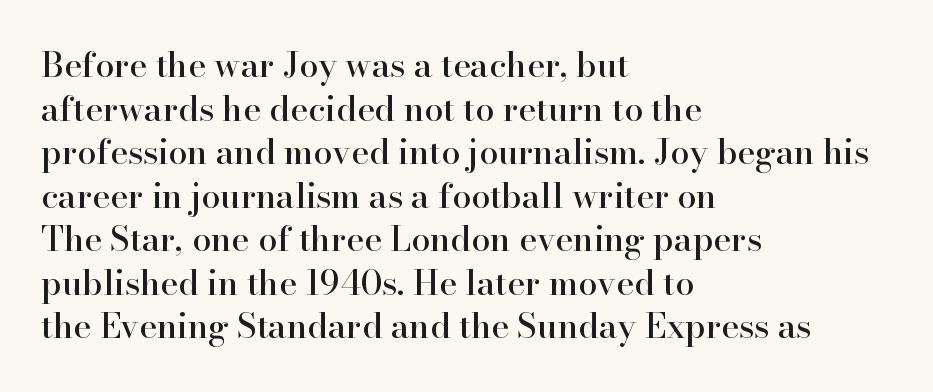
The image shows 34 px serif type, upright; set left-aligned, normal line spacing (1.28x), normal letter spacing, not underlined; high stroke contrast and a small x-height.
